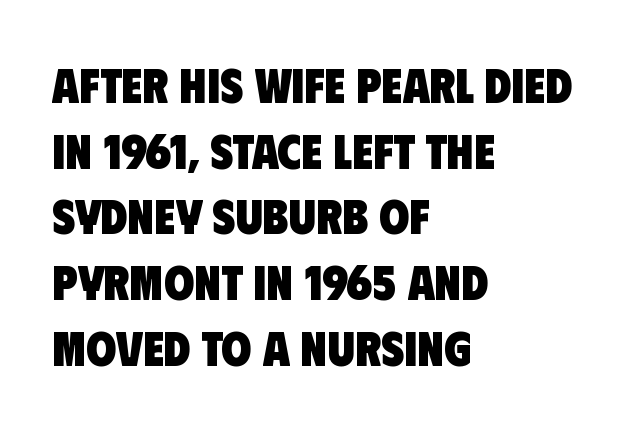
Q: Is the text bold? A: Yes.
Q: Is the typeface a serif or a sans-serif typeface? A: Sans-serif.
Q: Is the text underlined? A: No.
Q: How is the paragraph aligned? A: Left-aligned.
Q: Is the spacing between letters normal or unusually wide? A: Normal.
Q: Is the spacing between lines tight, normal or loose? A: Normal.
Q: Width (condensed, normal, or wide)? A: Condensed.
Q: Stroke contrast? A: Low.
Q: x-height? A: Large.
Q: Monospaced? A: No.
